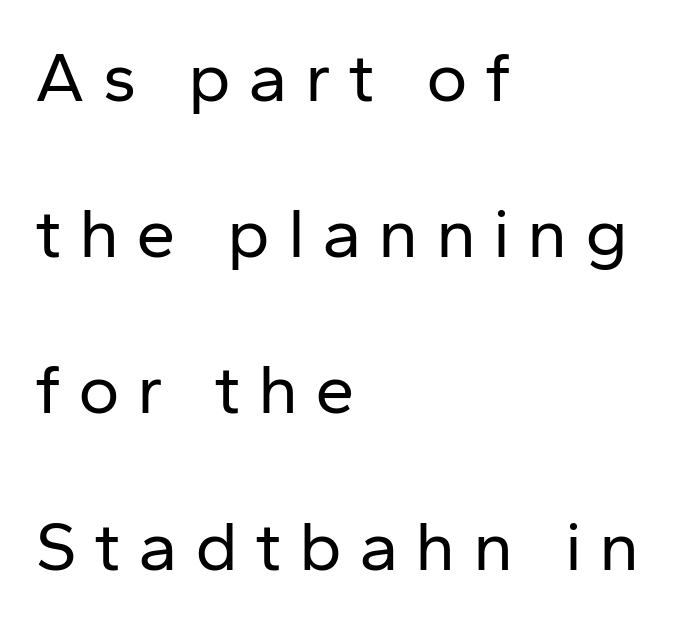
The image shows 71 px regular-weight sans-serif type, upright; set left-aligned, loose line spacing (2.2x), unusually wide letter spacing (+0.24 em), not underlined; low stroke contrast and a medium x-height.
